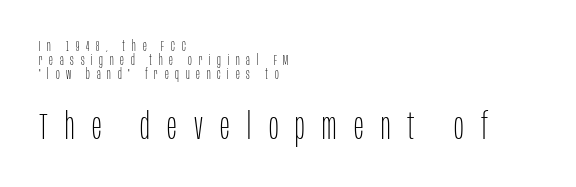
The image shows 36 px thin, condensed sans-serif type, upright; set left-aligned, tight line spacing (1.0x), unusually wide letter spacing (+0.48 em), not underlined; the second (bottom) block is 2.57x larger; low stroke contrast and a large x-height.
